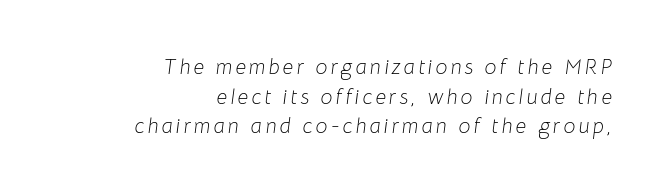
{"italic": "yes", "lean": "right", "slant_degrees": 8, "bold": "no", "underline": "no", "align": "right", "line_spacing": "normal", "line_spacing_ratio": 1.41, "glyph_px": 21}
